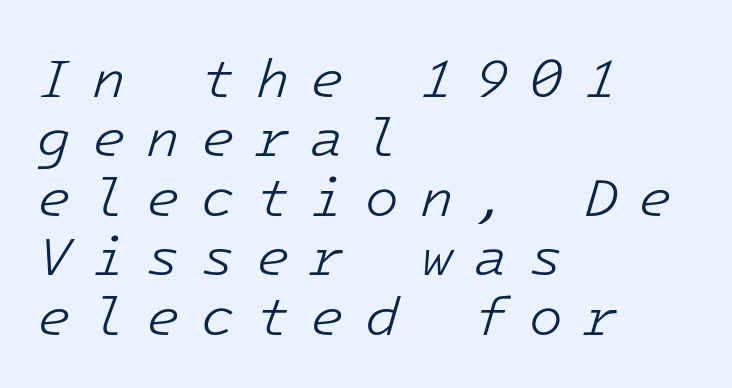
{"italic": "yes", "lean": "right", "slant_degrees": 16, "bold": "no", "weight": "light", "width": "normal", "stroke_contrast": "low", "x_height": "medium", "underline": "no", "align": "left", "line_spacing": "tight", "line_spacing_ratio": 1.08, "letter_spacing": "wide", "letter_spacing_em": 0.38, "glyph_px": 55}
